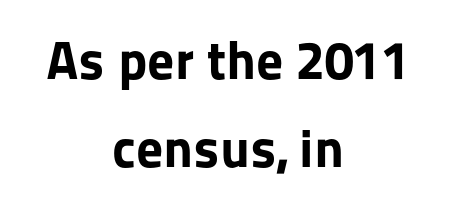
{"serif": "no", "italic": "no", "bold": "yes", "weight": "bold", "width": "normal", "stroke_contrast": "low", "x_height": "medium", "monospaced": "no", "underline": "no", "align": "center", "line_spacing": "normal", "line_spacing_ratio": 1.63, "letter_spacing": "normal", "letter_spacing_em": 0.0, "glyph_px": 54}
